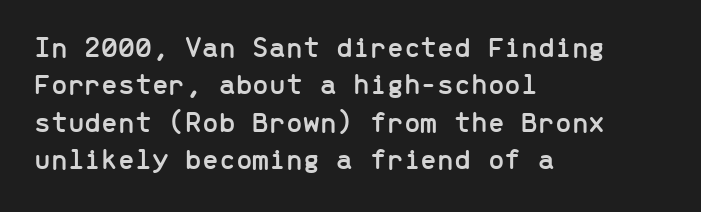
Q: Is the text italic (slanted)? A: No, it is upright.
Q: Is the typeface a serif or a sans-serif typeface? A: Sans-serif.
Q: Is the text underlined? A: No.
Q: How is the paragraph aligned? A: Left-aligned.
Q: Is the spacing between letters normal or unusually wide? A: Normal.
Q: Is the spacing between lines tight, normal or loose? A: Normal.
Q: Width (condensed, normal, or wide)? A: Normal.
Q: Stroke contrast? A: Low.
Q: x-height? A: Medium.
Q: Monospaced? A: Yes.
